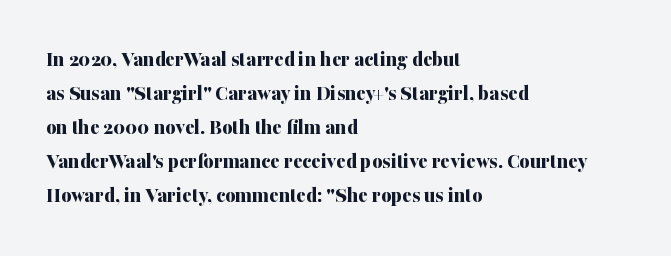
Underline: absent. Default kerning and tracking; the words read as compact shapes. Successive baselines arrive at the customary interval. You can tell it's not italic because the verticals are truly vertical. One-word summary of the alignment: left. These lines carry a lot of weight — the face is fully bold.
